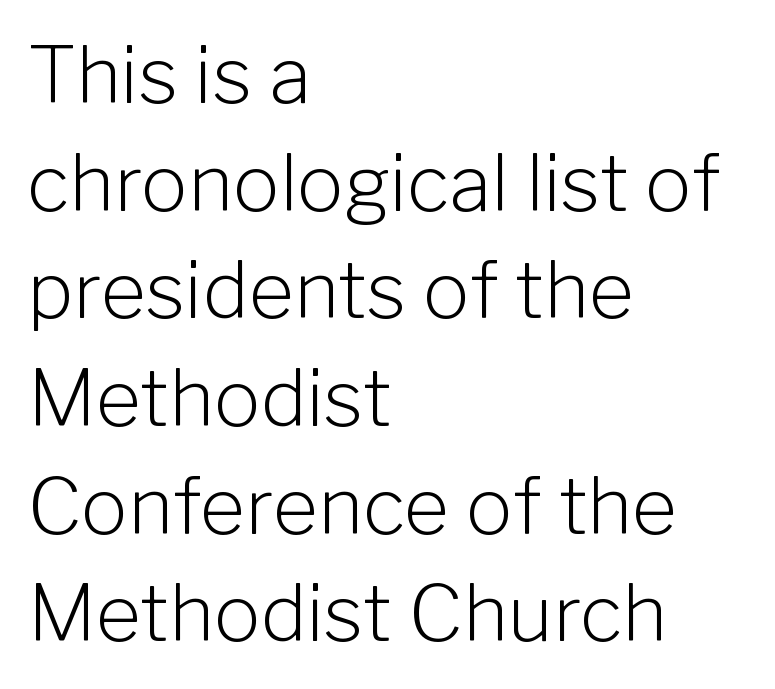
The image shows 78 px light sans-serif type, upright; set left-aligned, normal line spacing (1.38x), normal letter spacing, not underlined; low stroke contrast and a medium x-height.
